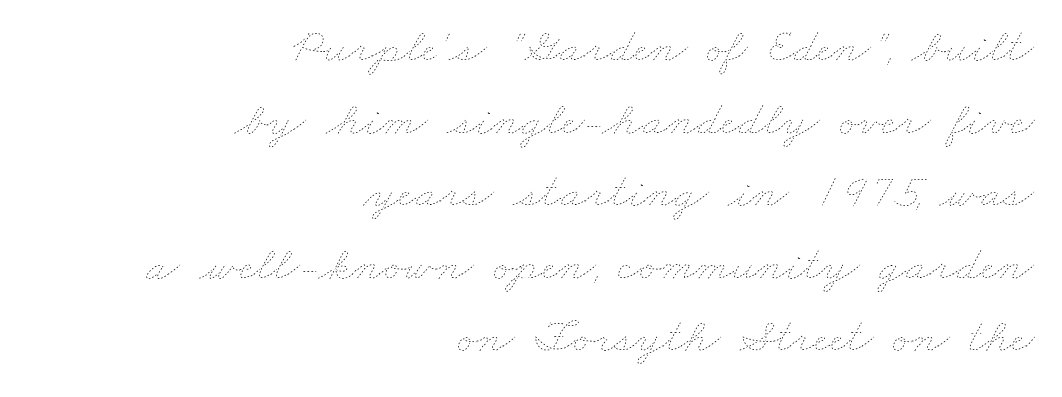
Q: Is the text bold? A: No.
Q: Is the text underlined? A: No.
Q: How is the paragraph aligned? A: Right-aligned.
Q: Is the spacing between letters normal or unusually wide? A: Normal.
Q: Is the spacing between lines tight, normal or loose? A: Normal.
Q: Width (condensed, normal, or wide)? A: Wide.
Q: Stroke contrast? A: Low.
Q: x-height? A: Small.
Q: Monospaced? A: No.
